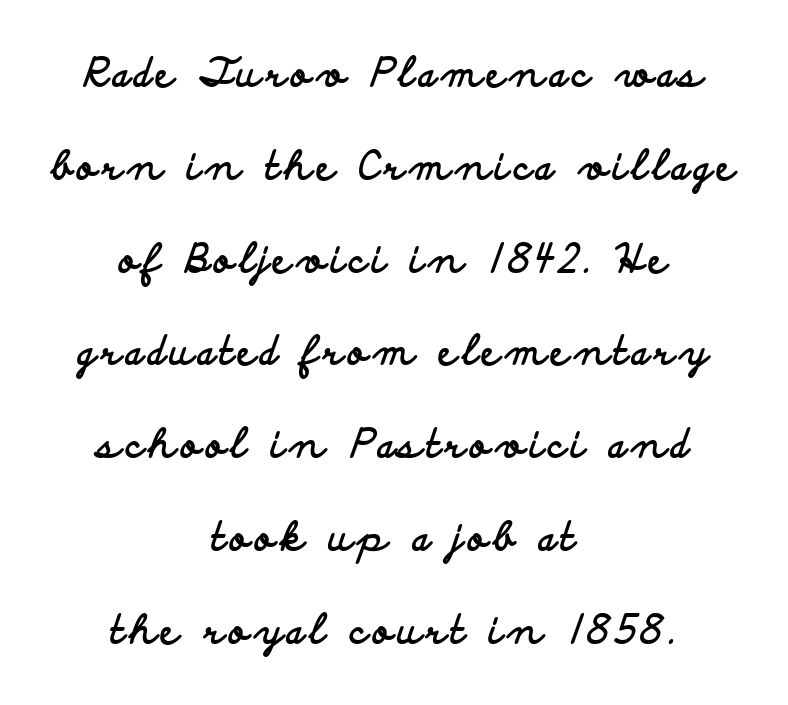
Q: Is the text bold? A: Yes.
Q: Is the text italic (slanted)? A: Yes.
Q: Is the typeface a serif or a sans-serif typeface? A: Sans-serif.
Q: Is the text underlined? A: No.
Q: How is the paragraph aligned? A: Centered.
Q: Is the spacing between lines tight, normal or loose? A: Loose.
Q: Width (condensed, normal, or wide)? A: Wide.
Q: Stroke contrast? A: Low.
Q: x-height? A: Small.
Q: Monospaced? A: No.
